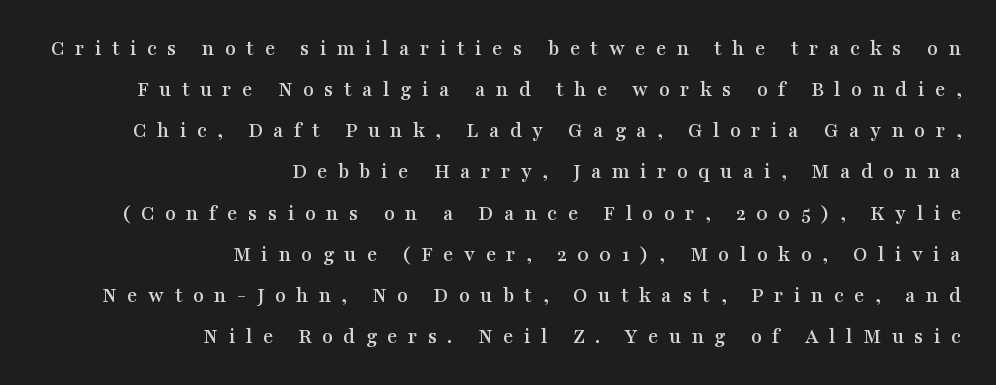
Quick note: underline off. Glyph-to-glyph distance is far greater than everyday printed text. These lines stack with their right ends in a neat column. Posture: upright roman.
